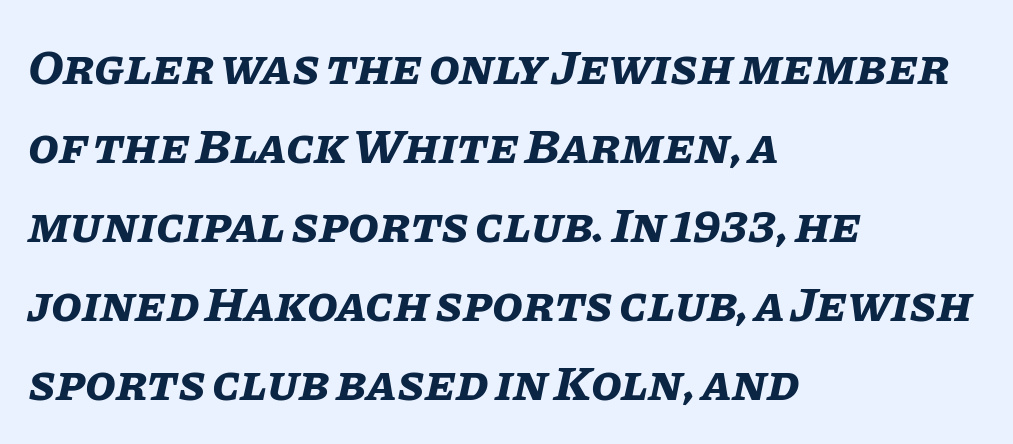
Q: Is the text bold? A: Yes.
Q: Is the text italic (slanted)? A: Yes, it leans right by about 11 degrees.
Q: Is the text underlined? A: No.
Q: How is the paragraph aligned? A: Left-aligned.
Q: Is the spacing between letters normal or unusually wide? A: Normal.
Q: Is the spacing between lines tight, normal or loose? A: Normal.
Q: Width (condensed, normal, or wide)? A: Normal.
Q: Stroke contrast? A: Low.
Q: x-height? A: Large.
Q: Monospaced? A: No.
